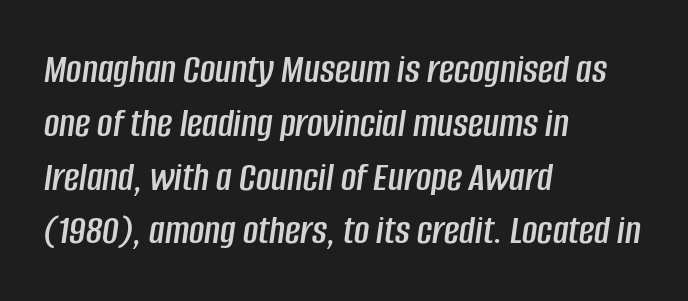
Q: Is the text italic (slanted)? A: Yes, it leans right by about 8 degrees.
Q: Is the text underlined? A: No.
Q: How is the paragraph aligned? A: Left-aligned.
Q: Is the spacing between letters normal or unusually wide? A: Normal.
Q: Is the spacing between lines tight, normal or loose? A: Normal.
Q: Width (condensed, normal, or wide)? A: Condensed.
Q: Stroke contrast? A: Low.
Q: x-height? A: Large.
Q: Monospaced? A: No.
